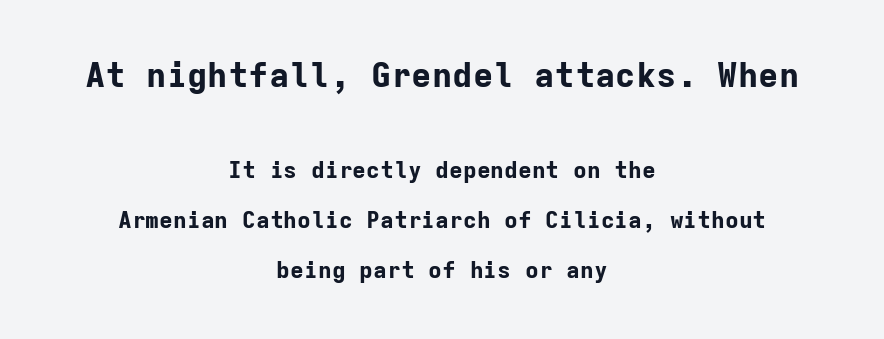
{"serif": "no", "italic": "no", "bold": "yes", "weight": "bold", "width": "normal", "stroke_contrast": "low", "x_height": "medium", "monospaced": "yes", "underline": "no", "align": "center", "line_spacing": "loose", "line_spacing_ratio": 2.17, "letter_spacing": "normal", "letter_spacing_em": 0.0, "larger_block": "first", "size_ratio": 1.48, "glyph_px": 34}
